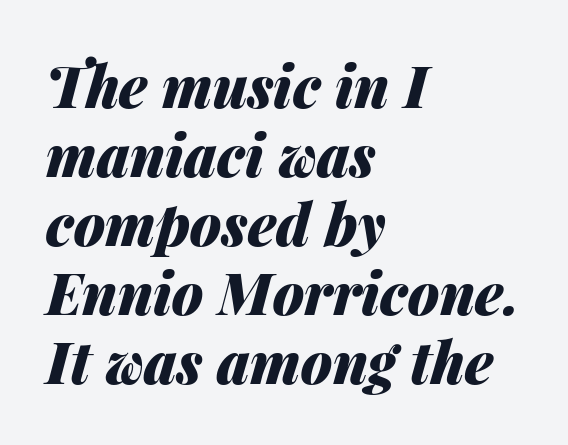
The image shows 57 px heavy type, italic (leaning right); set left-aligned, line spacing 1.21x, normal letter spacing, not underlined; medium stroke contrast and a medium x-height.
